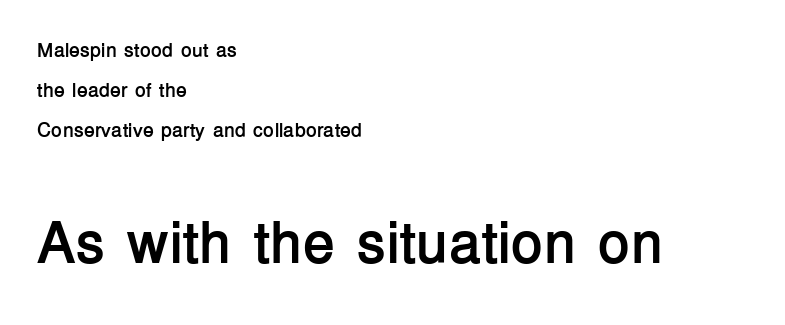
Q: Is the text bold? A: Yes.
Q: Is the text italic (slanted)? A: No, it is upright.
Q: Is the typeface a serif or a sans-serif typeface? A: Sans-serif.
Q: Is the text underlined? A: No.
Q: How is the paragraph aligned? A: Left-aligned.
Q: Is the spacing between letters normal or unusually wide? A: Normal.
Q: Is the spacing between lines tight, normal or loose? A: Loose.
Q: Which block of text is set in a larger size, the first (top) or the second (bottom)? A: The second (bottom) one.
Q: Width (condensed, normal, or wide)? A: Normal.
Q: Stroke contrast? A: Low.
Q: x-height? A: Medium.
Q: Monospaced? A: No.
